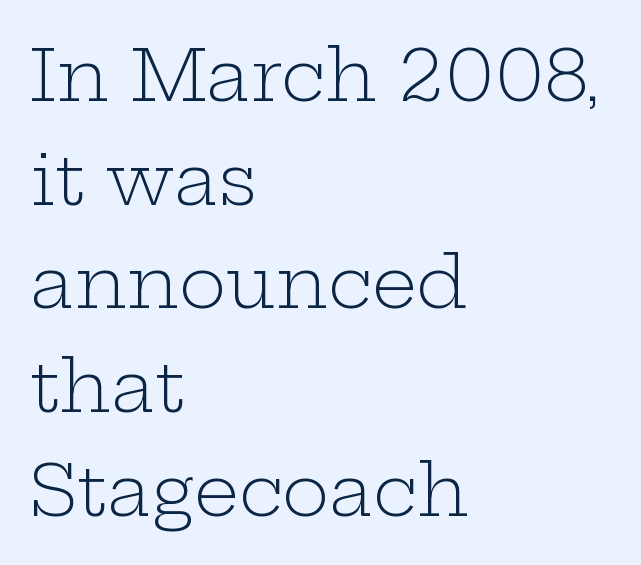
The image shows 71 px light, wide serif type, upright; set left-aligned, normal line spacing (1.46x), normal letter spacing, not underlined; low stroke contrast and a medium x-height.
